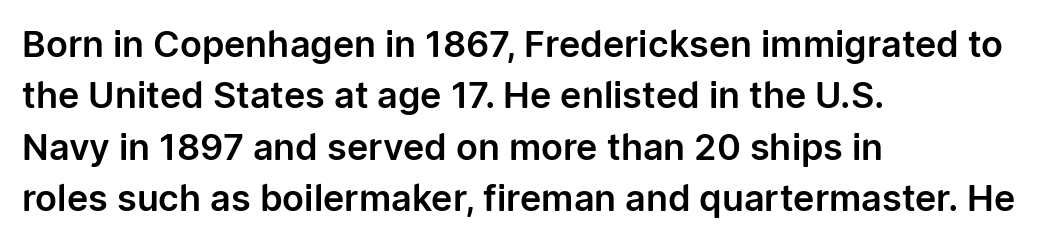
The rag falls on the right side of this text block. Posture: vertical. Beneath every word, the page is bare. You could not count columns in this text — the font is proportionally spaced. Honestly, the letter spacing is just normal — you wouldn't notice it. Type style note: lacks serifs.
